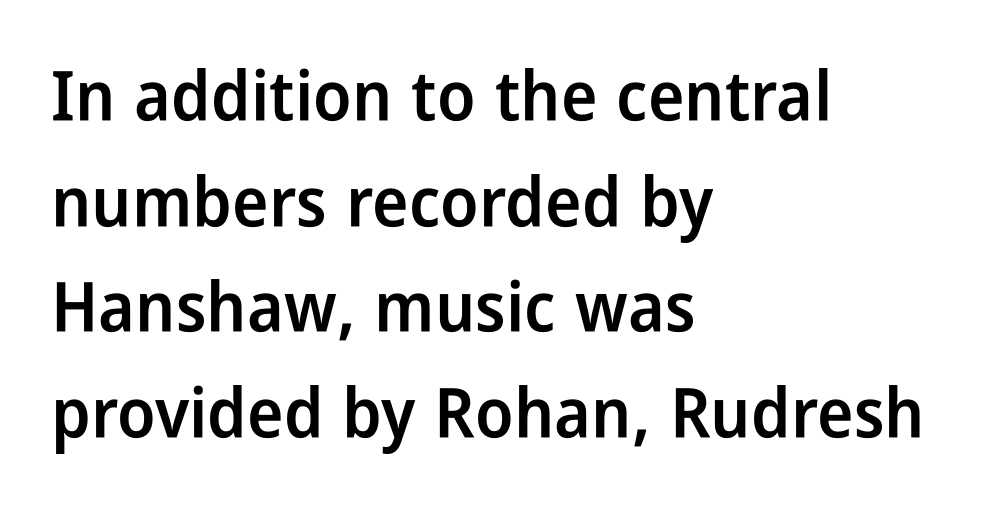
The image shows 69 px semibold, condensed sans-serif type, upright; set left-aligned, normal line spacing (1.53x), normal letter spacing, not underlined; low stroke contrast and a medium x-height.
